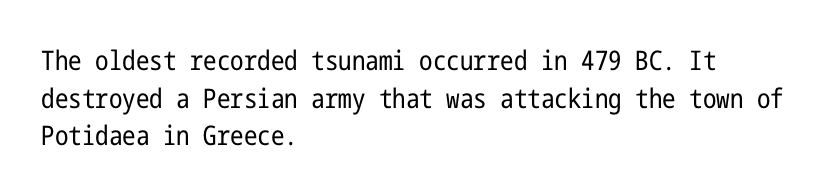
Q: Is the text bold? A: No.
Q: Is the text italic (slanted)? A: No, it is upright.
Q: Is the text underlined? A: No.
Q: How is the paragraph aligned? A: Left-aligned.
Q: Is the spacing between letters normal or unusually wide? A: Normal.
Q: Is the spacing between lines tight, normal or loose? A: Normal.
